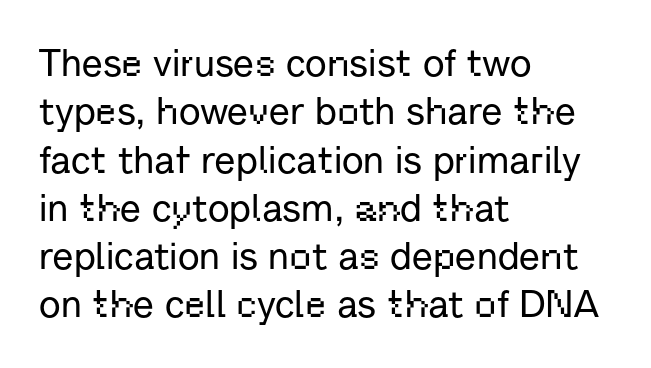
Interline gaps are of average width in this sample. A student would call this left alignment; a typographer would say flush left, rag right. Plain, unruled lines of type. You can tell from the bare stems that sans-serif type was used. Students, note that the glyphs here touch the page at normal intervals. These lines are rendered in a variable-pitch font.
